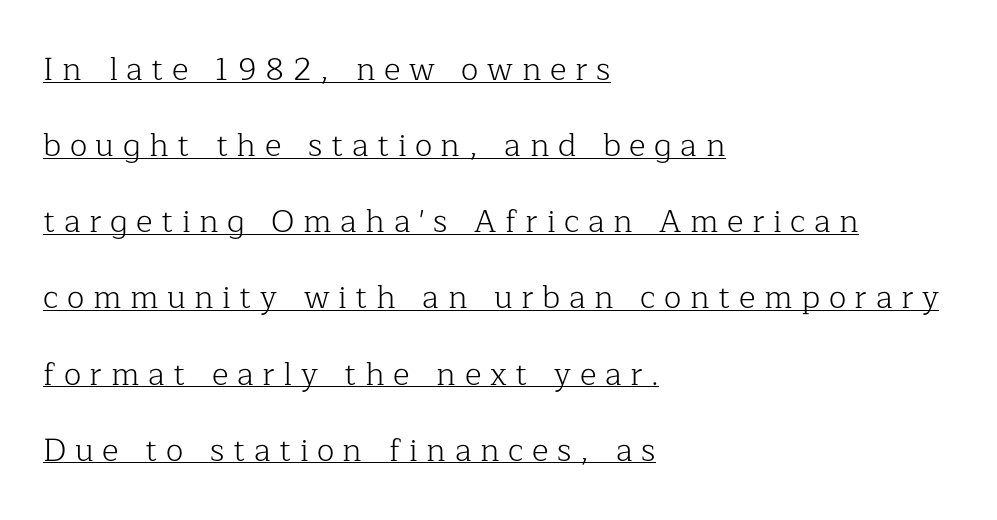
{"serif": "yes", "italic": "no", "bold": "no", "weight": "light", "width": "normal", "stroke_contrast": "low", "x_height": "medium", "monospaced": "no", "underline": "yes", "align": "left", "line_spacing": "loose", "line_spacing_ratio": 2.38, "letter_spacing": "wide", "letter_spacing_em": 0.27, "glyph_px": 32}
